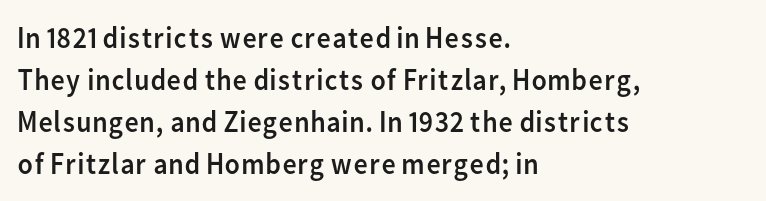
The rendering uses natural spacing where letterforms have individual widths. A sans-serif font was chosen for this passage. Descenders hang freely into open space. Each line starts at the same left margin while the right side varies. Stems and bowls with no extra thickness — not bold. Leading: standard.
